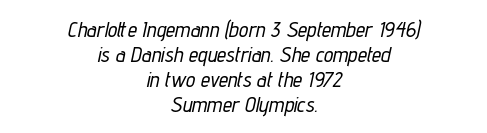
{"italic": "yes", "lean": "right", "slant_degrees": 12, "underline": "no", "align": "center", "line_spacing_ratio": 1.19, "letter_spacing": "normal", "letter_spacing_em": 0.0, "glyph_px": 21}
